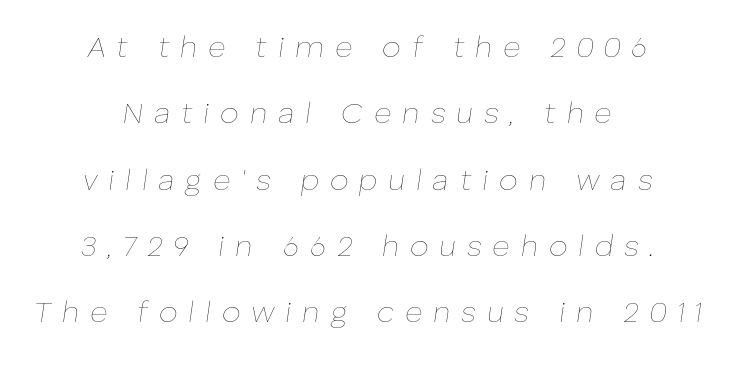
{"italic": "yes", "lean": "right", "slant_degrees": 8, "bold": "no", "weight": "thin", "width": "normal", "stroke_contrast": "low", "x_height": "medium", "monospaced": "no", "underline": "no", "align": "center", "line_spacing": "loose", "line_spacing_ratio": 2.21, "letter_spacing": "wide", "letter_spacing_em": 0.36, "glyph_px": 30}
